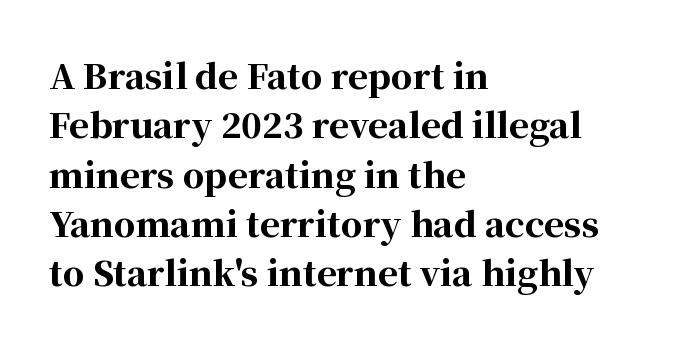
Q: Is the text bold? A: Yes.
Q: Is the text italic (slanted)? A: No, it is upright.
Q: Is the typeface a serif or a sans-serif typeface? A: Serif.
Q: Is the text underlined? A: No.
Q: How is the paragraph aligned? A: Left-aligned.
Q: Is the spacing between letters normal or unusually wide? A: Normal.
Q: Is the spacing between lines tight, normal or loose? A: Normal.
Q: Width (condensed, normal, or wide)? A: Normal.
Q: Stroke contrast? A: High.
Q: x-height? A: Medium.
Q: Monospaced? A: No.
